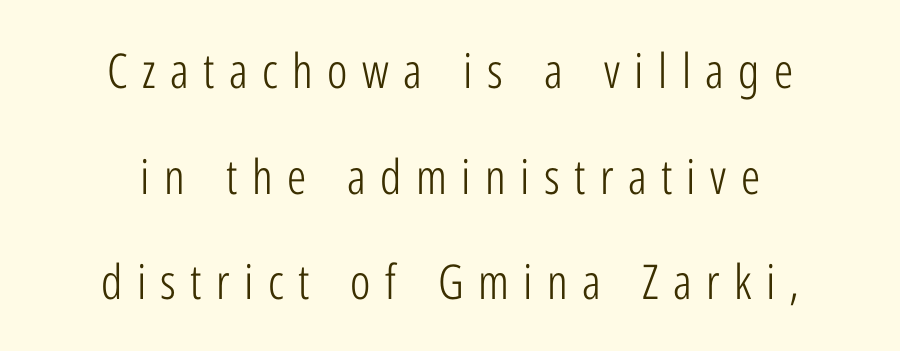
Alignment: centered. In terms of leading, this rendering errs on the spacious side. Characters remain perfectly vertical along every line. Nothing sits at the stroke ends, so this counts as sans-serif.
